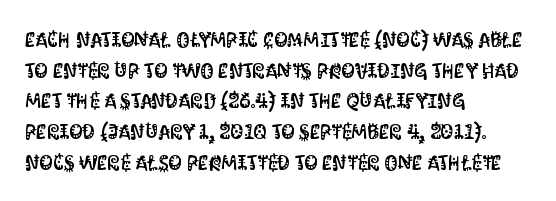
Style check: upright. Quick note: interline space is typical. This sample uses plain, unmodified letter spacing. In CSS terms this would be text-align: left.
